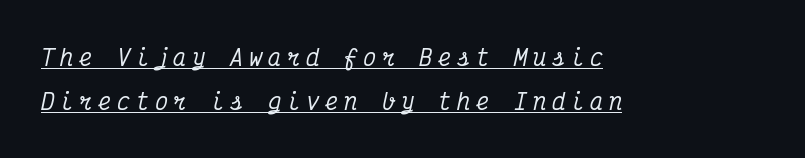
Q: Is the text italic (slanted)? A: Yes, it leans right by about 12 degrees.
Q: Is the text underlined? A: Yes.
Q: How is the paragraph aligned? A: Left-aligned.
Q: Is the spacing between letters normal or unusually wide? A: Unusually wide.
Q: Is the spacing between lines tight, normal or loose? A: Loose.
